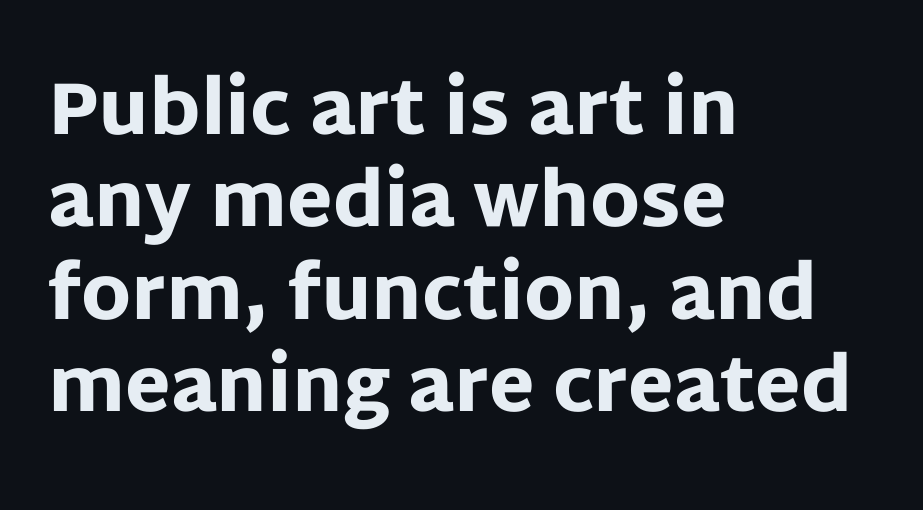
A typesetter would call this proportional, since set widths differ per character. This is roman type, the default non-slanted kind. Line starts are locked; line ends wander. The strokes are fattened all the way to bold. The strip under each line holds only bare page. Does extra space separate the letters? No, they use regular spacing.
